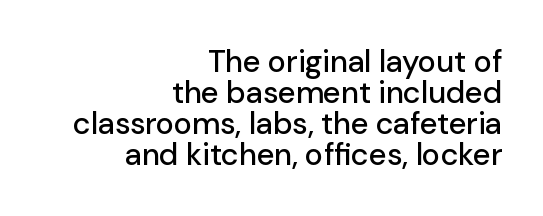
{"serif": "no", "italic": "no", "width": "normal", "stroke_contrast": "low", "x_height": "medium", "monospaced": "no", "underline": "no", "align": "right", "line_spacing": "tight", "line_spacing_ratio": 1.0, "letter_spacing": "normal", "letter_spacing_em": 0.0, "glyph_px": 31}
